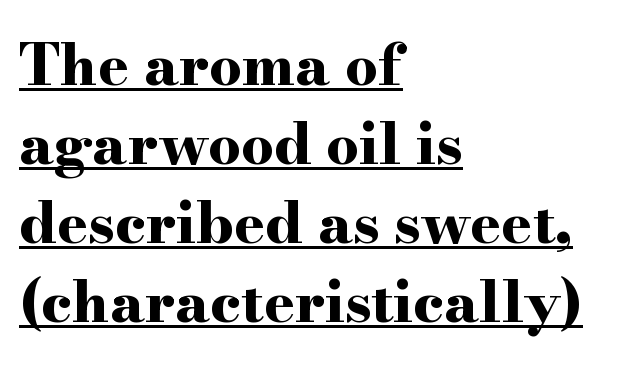
Q: Is the text bold? A: Yes.
Q: Is the text italic (slanted)? A: No, it is upright.
Q: Is the typeface a serif or a sans-serif typeface? A: Serif.
Q: Is the text underlined? A: Yes.
Q: How is the paragraph aligned? A: Left-aligned.
Q: Is the spacing between letters normal or unusually wide? A: Normal.
Q: Is the spacing between lines tight, normal or loose? A: Normal.
Q: Width (condensed, normal, or wide)? A: Wide.
Q: Stroke contrast? A: High.
Q: x-height? A: Small.
Q: Monospaced? A: No.
